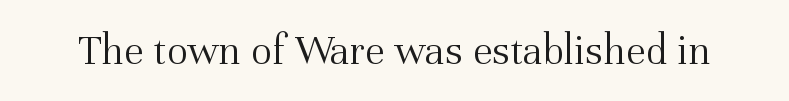
The image shows 44 px light serif type, upright; set normal letter spacing, not underlined; medium stroke contrast and a medium x-height.
